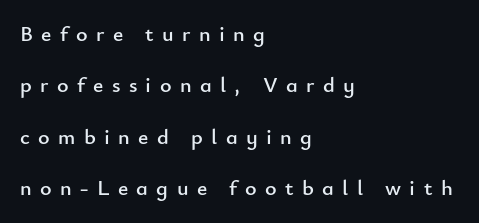
{"italic": "no", "underline": "no", "align": "left", "line_spacing": "loose", "line_spacing_ratio": 2.34, "letter_spacing": "wide", "letter_spacing_em": 0.38, "glyph_px": 22}
